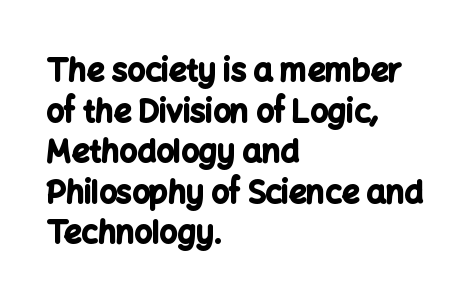
The face used here is proportionally spaced, like ordinary book or web type. Typesetter's note: full bold, strokes at maximum text heaviness. This is the regular roman posture of the typeface. The lines in this sample share a left origin and differ only in where they stop.
